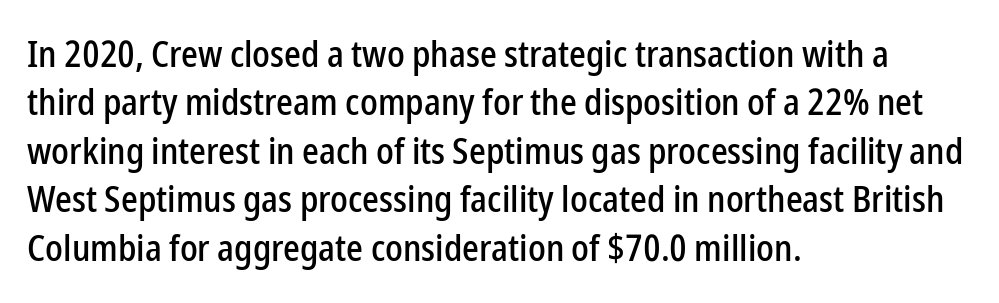
{"serif": "no", "italic": "no", "width": "condensed", "stroke_contrast": "low", "x_height": "medium", "monospaced": "no", "underline": "no", "align": "left", "line_spacing": "normal", "line_spacing_ratio": 1.31, "letter_spacing": "normal", "letter_spacing_em": 0.0, "glyph_px": 37}
